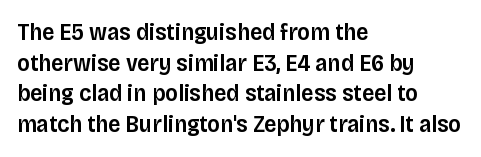
Each word holds together tightly as a unit, with standard inter-letter gaps. Check the space under the baseline: it is left empty. The paragraph has a hard left edge and a soft right edge. Posture: straight, roman, zero tilt. The vertical gap from one line to the next is medium. Notice the strokes are somewhat thickened but not fully heavy: this is a semibold.
